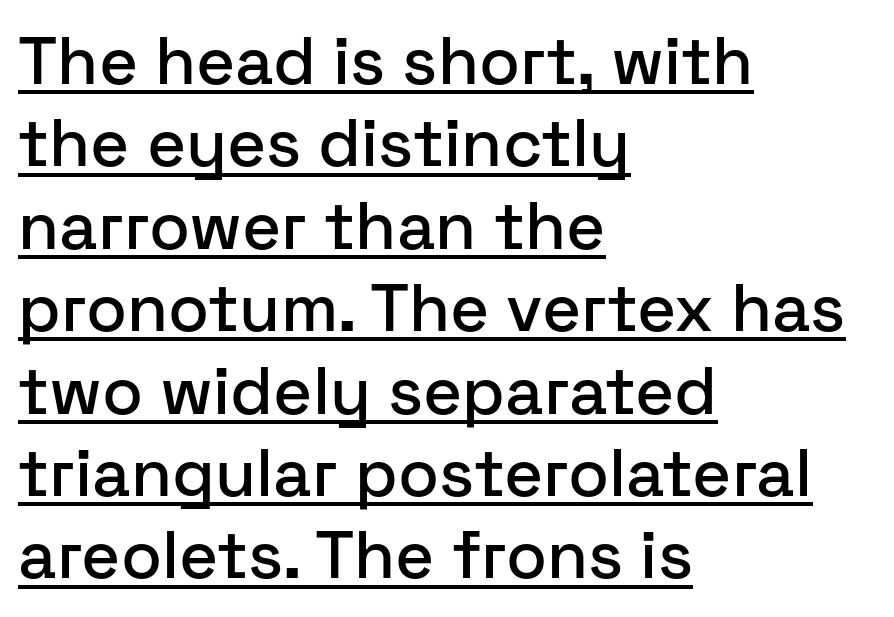
{"serif": "no", "italic": "no", "width": "normal", "stroke_contrast": "low", "x_height": "medium", "monospaced": "no", "underline": "yes", "align": "left", "line_spacing_ratio": 1.23, "letter_spacing": "normal", "letter_spacing_em": 0.0, "glyph_px": 67}
